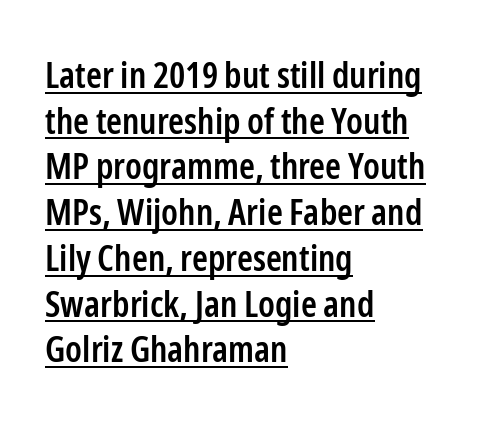
Beneath each row of characters lies a ruled line. This sample uses a sans-serif face. Look at the stroke-to-counter ratio: somewhat heavy, a semibold. Alignment: flush left. Do the characters align in a grid? No, the font is proportional.
